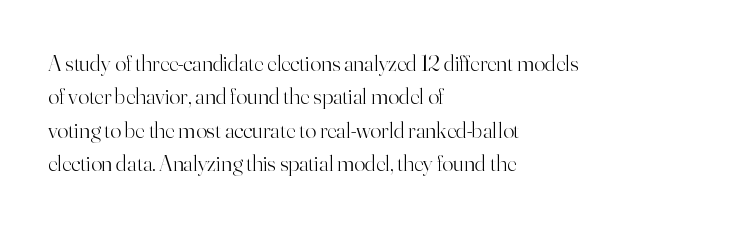
{"italic": "no", "bold": "no", "underline": "no", "align": "left", "line_spacing": "normal", "line_spacing_ratio": 1.45, "letter_spacing": "normal", "letter_spacing_em": 0.0, "glyph_px": 23}
